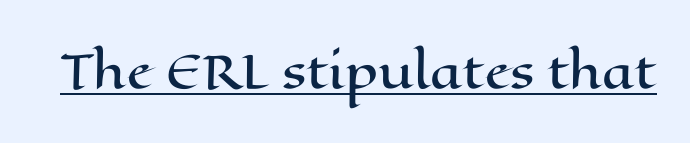
The image shows 45 px wide type, upright; set normal letter spacing, underlined; high stroke contrast and a medium x-height.
